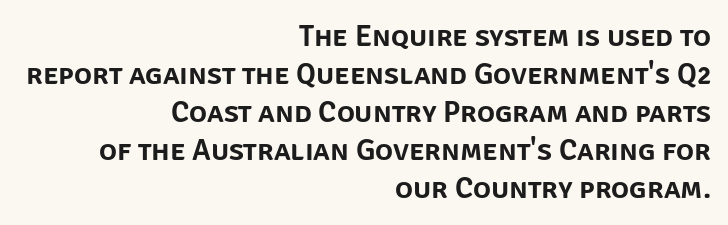
Q: Is the text italic (slanted)? A: No, it is upright.
Q: Is the typeface a serif or a sans-serif typeface? A: Sans-serif.
Q: Is the text underlined? A: No.
Q: How is the paragraph aligned? A: Right-aligned.
Q: Is the spacing between letters normal or unusually wide? A: Normal.
Q: Is the spacing between lines tight, normal or loose? A: Normal.
Q: Width (condensed, normal, or wide)? A: Normal.
Q: Stroke contrast? A: Low.
Q: x-height? A: Large.
Q: Monospaced? A: No.
